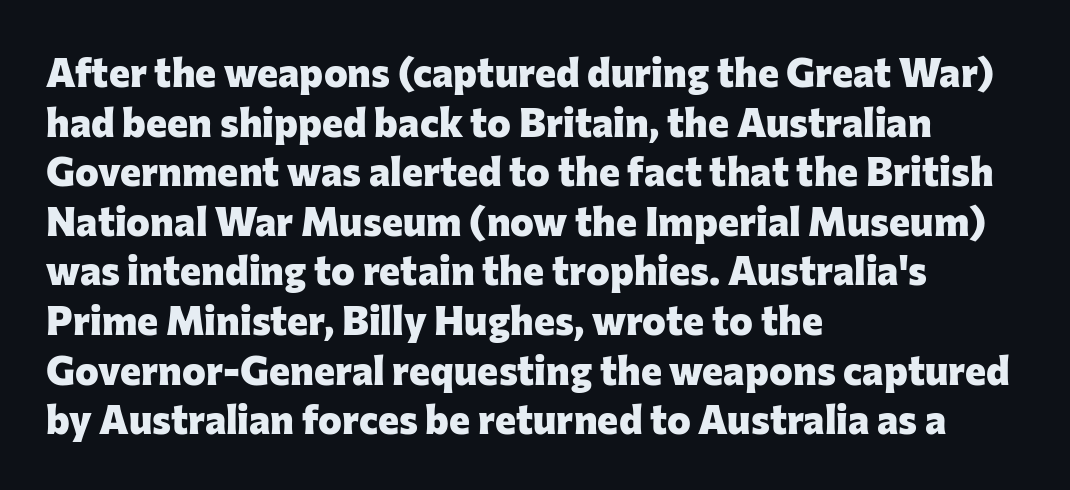
The foot of each line stays bare and open. Style check: upright. A dark, heavy texture on the line: the type is bold. Short and long lines alike share a common starting point at left.
